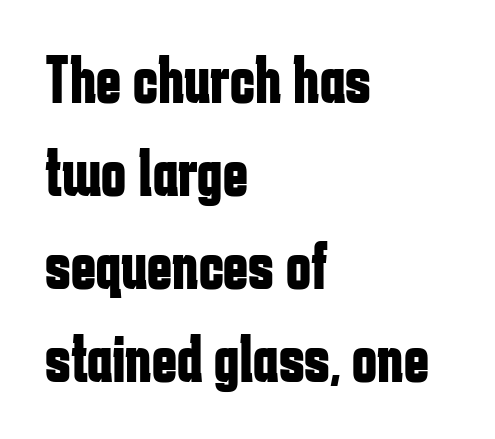
The image shows 67 px bold, condensed sans-serif type, upright; set left-aligned, normal line spacing (1.39x), normal letter spacing, not underlined; low stroke contrast and a medium x-height.
